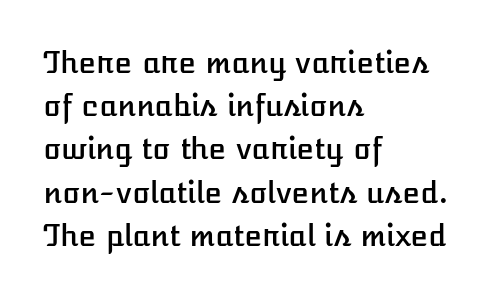
The image shows 29 px text type, upright; set left-aligned, normal line spacing (1.49x), normal letter spacing, not underlined; low stroke contrast and a medium x-height.
